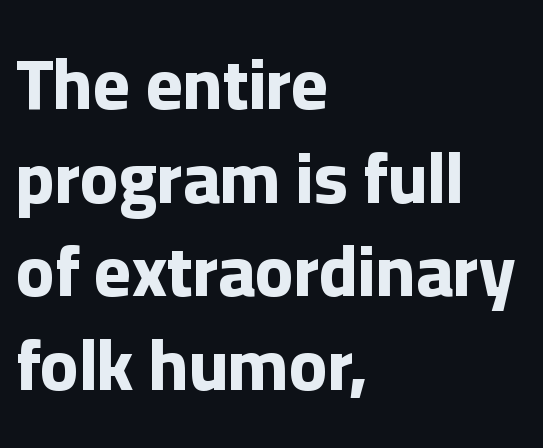
The image shows 71 px bold sans-serif type, upright; set left-aligned, normal line spacing (1.32x), normal letter spacing, not underlined; low stroke contrast and a medium x-height.
